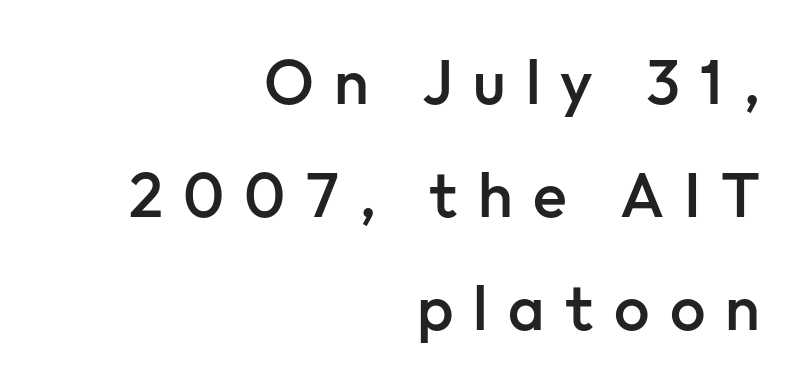
The image shows 63 px semibold sans-serif type, upright; set right-aligned, line spacing 1.79x, unusually wide letter spacing (+0.32 em), not underlined; low stroke contrast and a medium x-height.
